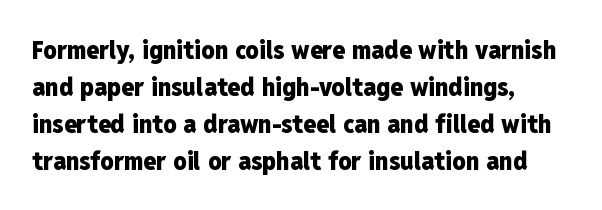
{"italic": "no", "bold": "yes", "underline": "no", "align": "left", "line_spacing": "normal", "line_spacing_ratio": 1.42, "letter_spacing": "normal", "letter_spacing_em": 0.0, "glyph_px": 26}
